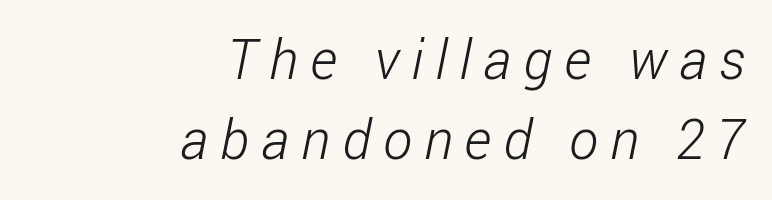
The image shows 55 px light, condensed sans-serif type; set right-aligned, normal line spacing (1.45x), unusually wide letter spacing (+0.22 em), not underlined; low stroke contrast and a medium x-height.
